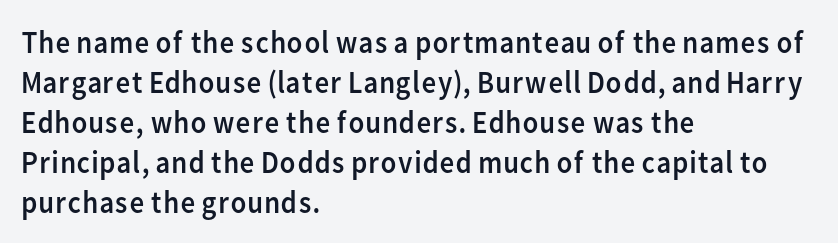
You could call the tracking neutral — neither tight nor loose. A sans-serif font was chosen for this passage. On a weight scale, this lands at 450 or below. Leading matches the norm, producing a regular column. Vertical strokes here are truly vertical. This sample has the flowing, uneven cadence of proportional lettering.
